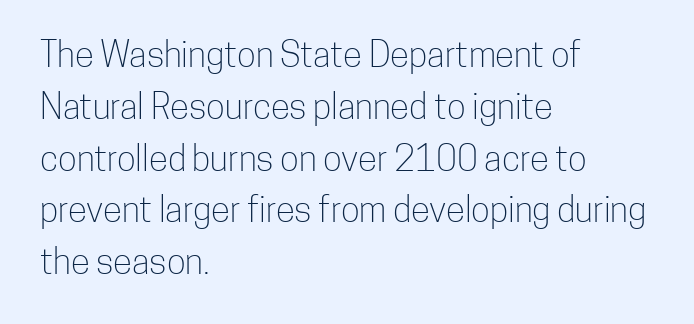
The image shows 35 px light, condensed sans-serif type, upright; set left-aligned, normal line spacing (1.48x), normal letter spacing, not underlined; low stroke contrast and a medium x-height.
